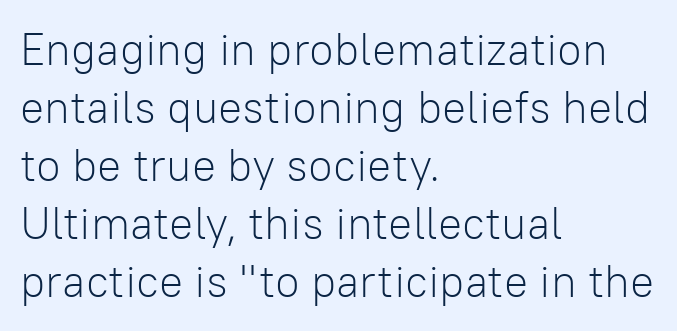
Upright lettering throughout. The face used here is a sans, in the tradition of grotesques and geometrics. A classic flush-left, rag-right setting is used for this passage. Heft: none added — not bold. The foot of each line stays bare and open. Character widths vary here, with narrow letters taking less room than wide ones.
